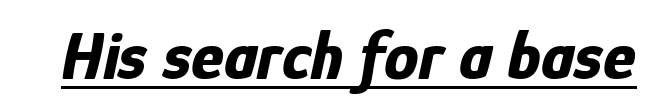
Q: Is the text bold? A: Yes.
Q: Is the text italic (slanted)? A: Yes, it leans right by about 12 degrees.
Q: Is the text underlined? A: Yes.
Q: Is the spacing between letters normal or unusually wide? A: Normal.
Q: Width (condensed, normal, or wide)? A: Condensed.
Q: Stroke contrast? A: Low.
Q: x-height? A: Medium.
Q: Monospaced? A: No.
